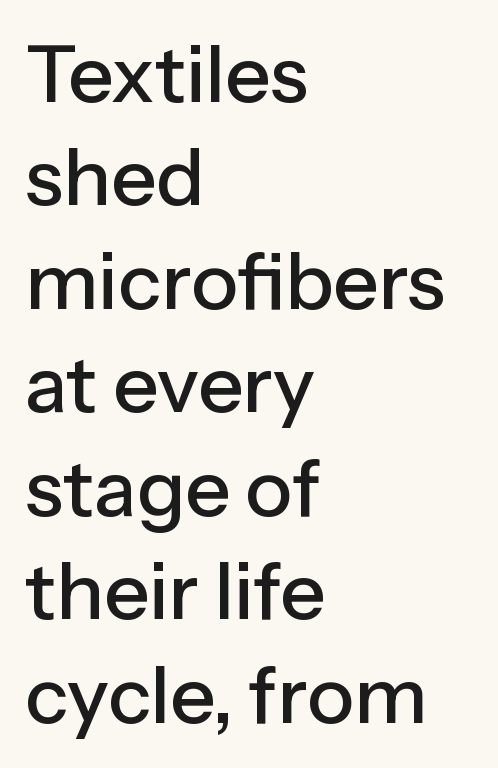
The image shows 79 px sans-serif type, upright; set left-aligned, normal line spacing (1.31x), normal letter spacing, not underlined; low stroke contrast and a medium x-height.
